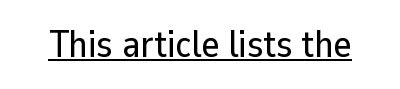
How are the letters spaced? Ordinarily, with no added tracking. Serif or sans? Sans — the stroke terminals are bare. A rule runs beneath these lines of type. Character widths vary here, with narrow letters taking less room than wide ones.
